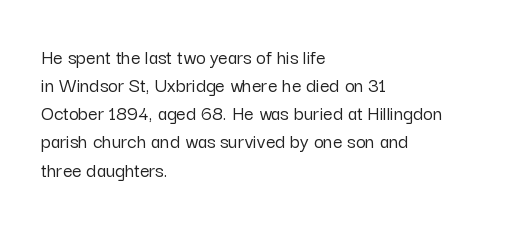
Teacher's note: observe the even left margin — that is flush-left alignment. No italicization has been applied; the sample stays upright. Clear beneath every line of the passage. Honestly, the letter spacing is just normal — you wouldn't notice it. A typesetter would call this leading conventional body-copy spacing.
